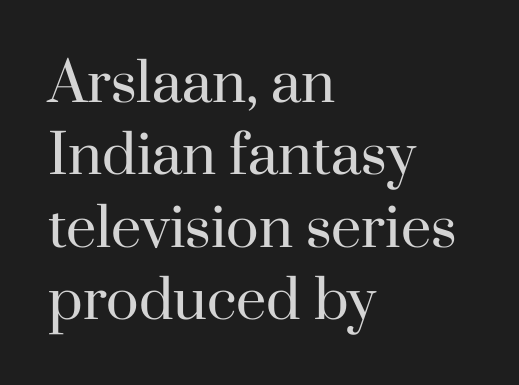
The image shows 54 px regular-weight serif type, upright; set left-aligned, normal line spacing (1.34x), normal letter spacing, not underlined; high stroke contrast and a small x-height.
